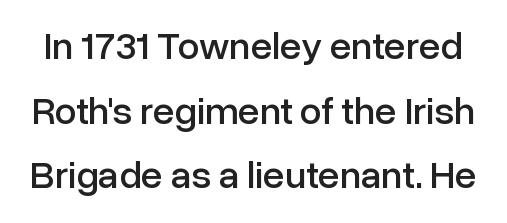
The image shows 39 px sans-serif type, upright; set normal line spacing (1.66x), normal letter spacing, not underlined; low stroke contrast and a medium x-height.
